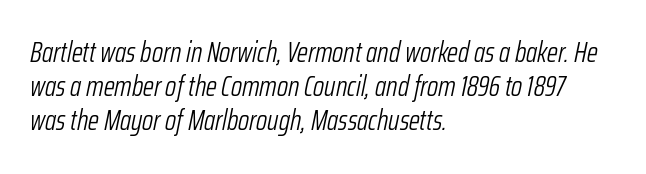
The image shows 28 px light, condensed type, italic (leaning right); set left-aligned, line spacing 1.22x, normal letter spacing, not underlined; low stroke contrast and a medium x-height.
